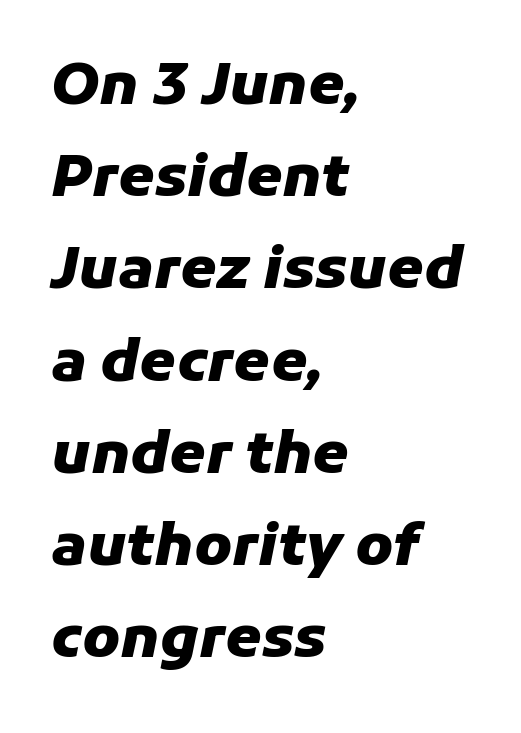
Q: Is the text bold? A: Yes.
Q: Is the text italic (slanted)? A: Yes, it leans right by about 11 degrees.
Q: Is the text underlined? A: No.
Q: How is the paragraph aligned? A: Left-aligned.
Q: Is the spacing between letters normal or unusually wide? A: Normal.
Q: Is the spacing between lines tight, normal or loose? A: Normal.
Q: Width (condensed, normal, or wide)? A: Normal.
Q: Stroke contrast? A: Low.
Q: x-height? A: Medium.
Q: Monospaced? A: No.
